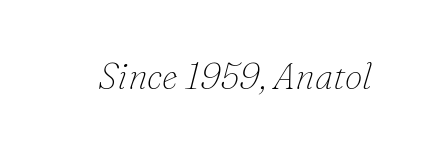
The image shows 36 px thin serif type, italic (leaning right); set normal letter spacing, not underlined; low stroke contrast and a small x-height.
